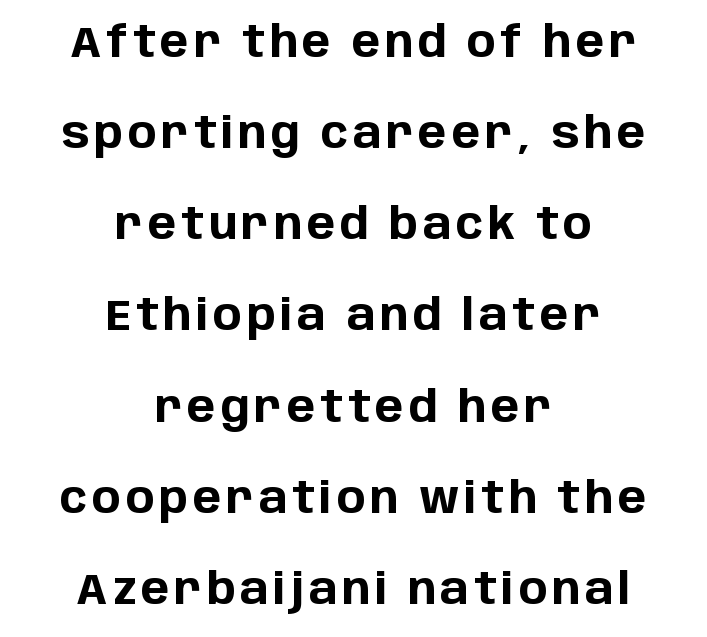
The image shows 43 px bold sans-serif type, upright; set centered, loose line spacing (2.12x), not underlined; low stroke contrast and a large x-height.
